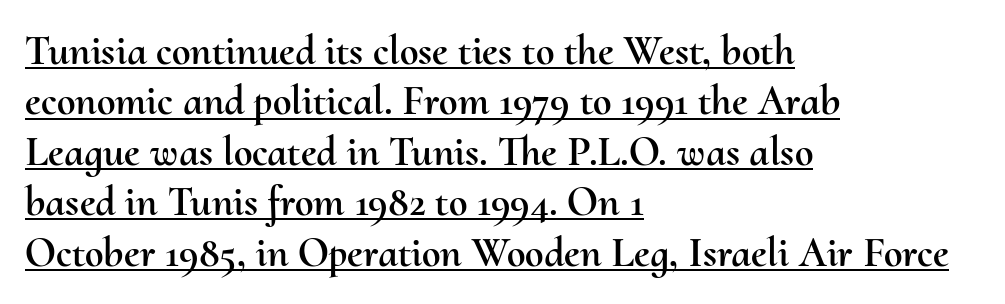
Q: Is the text italic (slanted)? A: No, it is upright.
Q: Is the text underlined? A: Yes.
Q: How is the paragraph aligned? A: Left-aligned.
Q: Is the spacing between letters normal or unusually wide? A: Normal.
Q: Width (condensed, normal, or wide)? A: Normal.
Q: Stroke contrast? A: Medium.
Q: x-height? A: Small.
Q: Monospaced? A: No.
